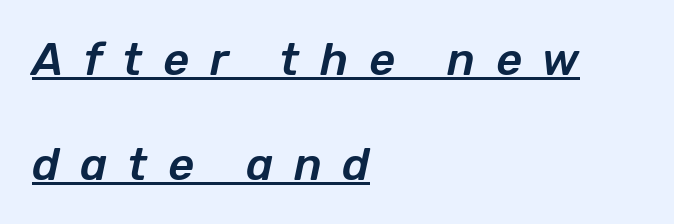
{"italic": "yes", "lean": "right", "slant_degrees": 12, "width": "normal", "stroke_contrast": "low", "x_height": "medium", "monospaced": "no", "underline": "yes", "align": "left", "line_spacing": "loose", "line_spacing_ratio": 2.33, "letter_spacing": "wide", "letter_spacing_em": 0.46, "glyph_px": 45}
